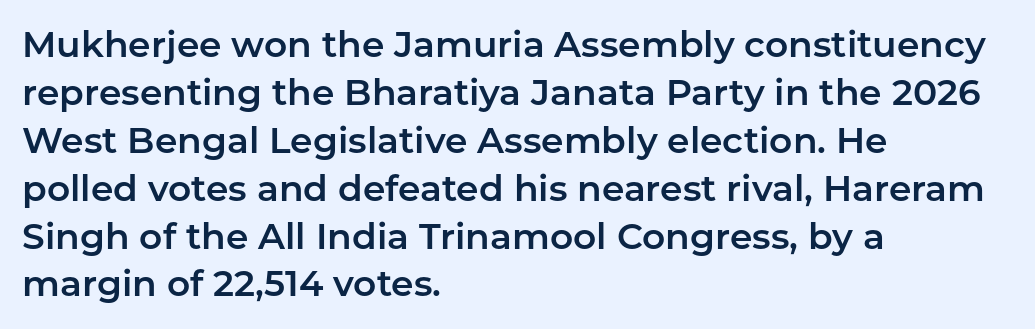
Just letters on the line, the space beneath them empty. This is roman type, the default non-slanted kind. Looks like regular typesetting: each glyph gets only the width it needs. Short note: letters normally spaced. This sample is left-justified, so line endings fall wherever the words run out. Vertical spacing — default.
